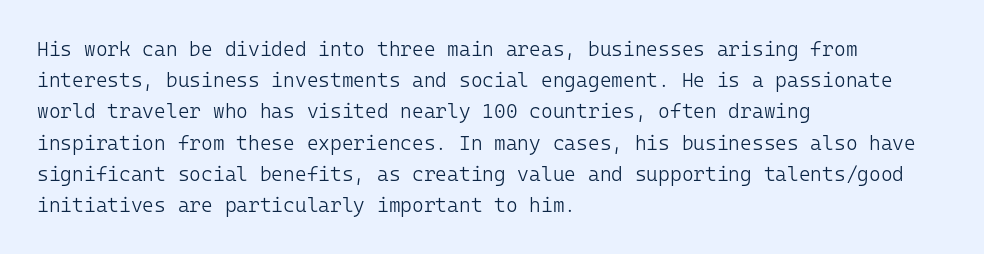
The image shows 20 px text type, upright; set left-aligned, normal line spacing (1.56x), normal letter spacing, not underlined.
